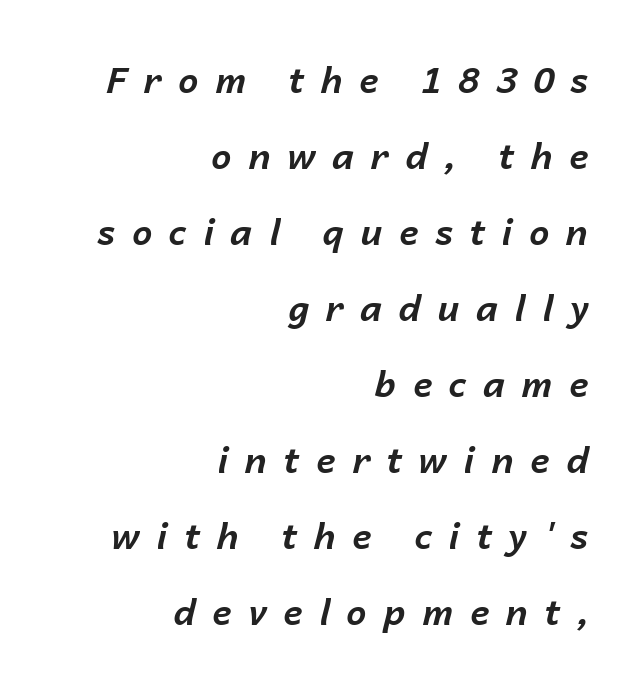
The image shows 36 px bold type, italic (leaning right); set right-aligned, loose line spacing (2.11x), unusually wide letter spacing (+0.46 em), not underlined; low stroke contrast and a medium x-height.
